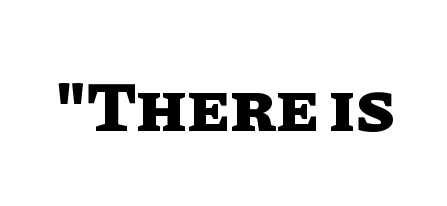
Q: Is the text bold? A: Yes.
Q: Is the text italic (slanted)? A: No, it is upright.
Q: Is the text underlined? A: No.
Q: Is the spacing between letters normal or unusually wide? A: Normal.
Q: Width (condensed, normal, or wide)? A: Normal.
Q: Stroke contrast? A: Low.
Q: x-height? A: Large.
Q: Monospaced? A: No.
